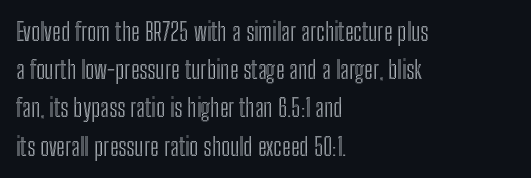
Descenders hang freely into open space. Teacher's note: observe the even left margin — that is flush-left alignment. The vertical gap from one line to the next is medium. If you drew a line through each stem, it would be perfectly vertical. The letters sit at their default tracking, neither squeezed nor spread.
